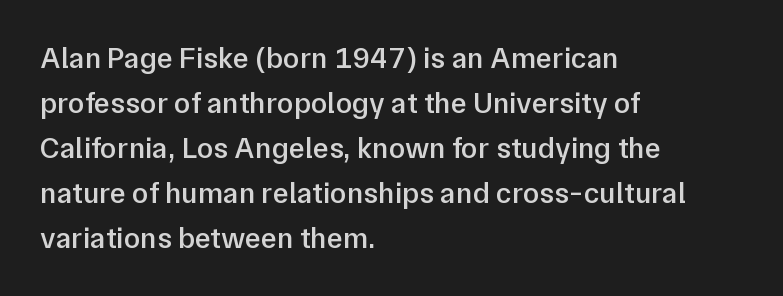
Q: Is the text bold? A: Semi-bold.
Q: Is the text italic (slanted)? A: No, it is upright.
Q: Is the typeface a serif or a sans-serif typeface? A: Sans-serif.
Q: Is the text underlined? A: No.
Q: How is the paragraph aligned? A: Left-aligned.
Q: Is the spacing between letters normal or unusually wide? A: Normal.
Q: Is the spacing between lines tight, normal or loose? A: Normal.
Q: Width (condensed, normal, or wide)? A: Normal.
Q: Stroke contrast? A: Low.
Q: x-height? A: Medium.
Q: Monospaced? A: No.
